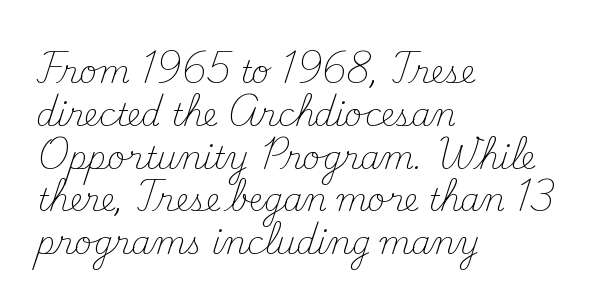
The image shows 31 px light serif type; set left-aligned, normal line spacing (1.38x), normal letter spacing, not underlined; medium stroke contrast and a small x-height.
